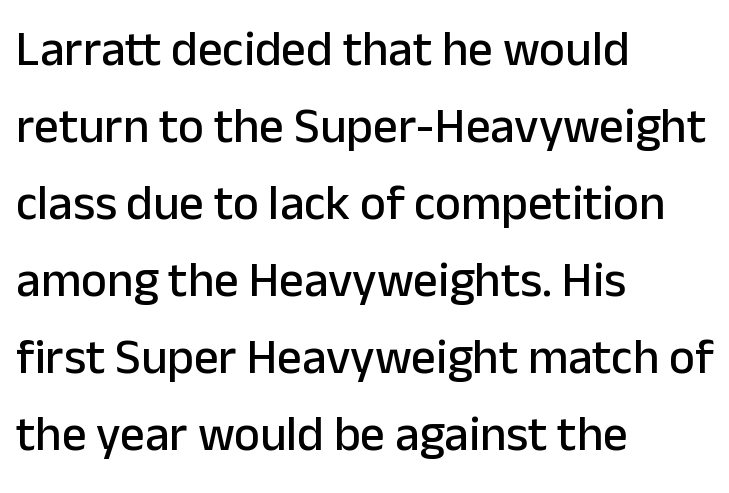
The designer left line spacing at the default. The space beneath each line is pristine and unruled. Tracking value appears to be zero — textbook default spacing. All the whitespace from short lines collects on the right. In terms of letterform style, serifs are entirely absent. A roman cut, with each character standing at attention.
